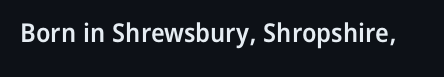
The image shows 26 px text type, upright; set normal letter spacing, not underlined.
